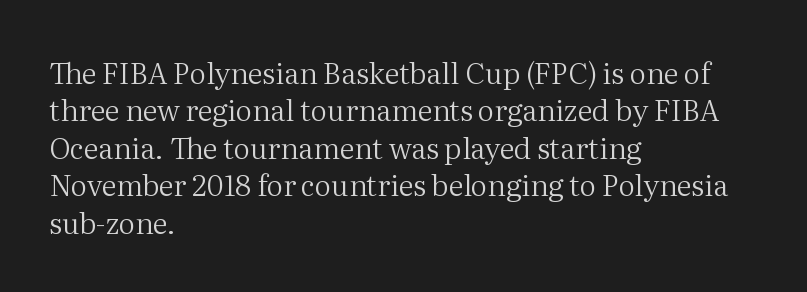
The image shows 29 px regular-weight serif type, upright; set left-aligned, normal line spacing (1.29x), normal letter spacing, not underlined; medium stroke contrast and a medium x-height.
